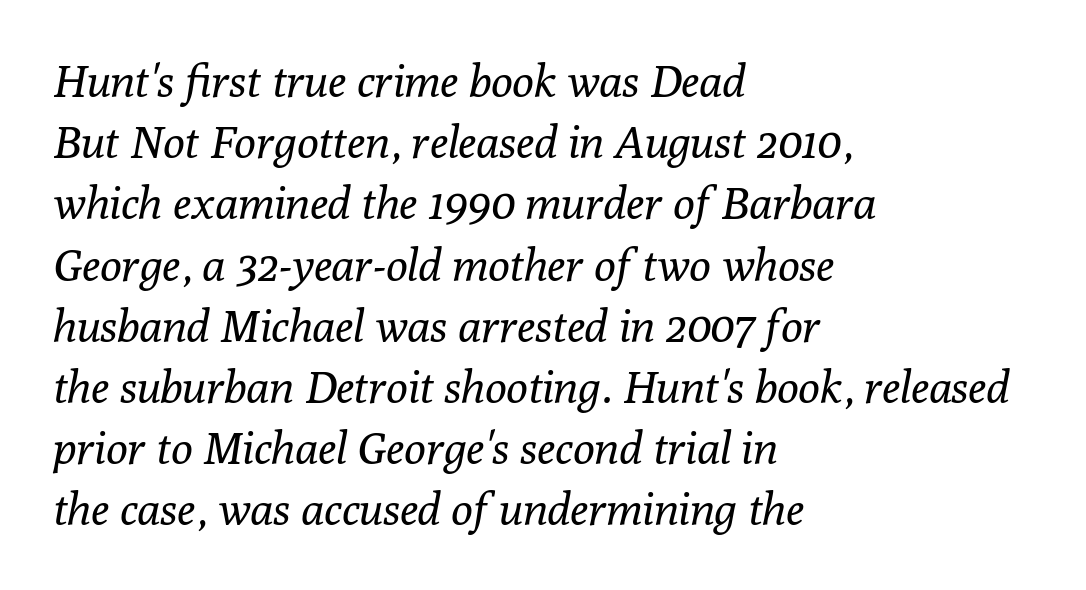
{"serif": "yes", "italic": "yes", "lean": "right", "slant_degrees": 10, "bold": "no", "weight": "regular", "width": "normal", "stroke_contrast": "low", "x_height": "medium", "monospaced": "no", "underline": "no", "align": "left", "line_spacing": "normal", "line_spacing_ratio": 1.36, "letter_spacing": "normal", "letter_spacing_em": 0.0, "glyph_px": 45}
